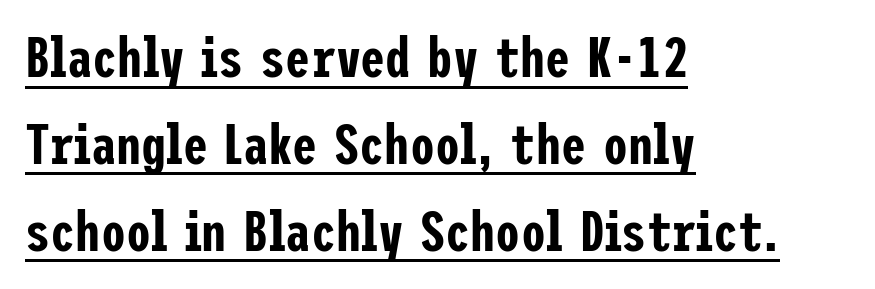
The image shows 56 px condensed sans-serif type, upright; set left-aligned, normal line spacing (1.55x), normal letter spacing, underlined; low stroke contrast and a medium x-height.
